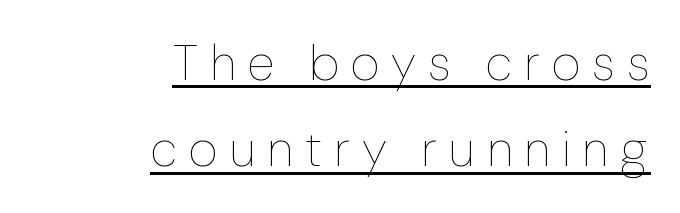
Unbolded letterforms with no extra heft. Posture: straight, roman, zero tilt. Spacing verdict: proportional, widths tailored to each character. The letters are spread apart with noticeably loose tracking. Does a line run under the words? Yes, clearly.
